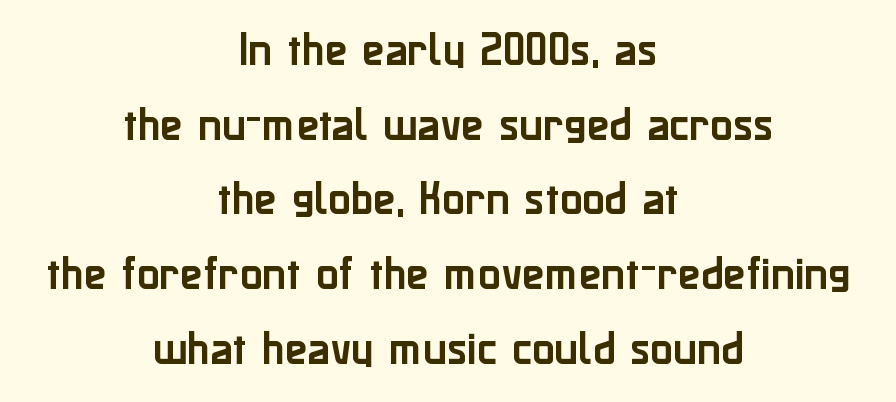
Q: Is the text italic (slanted)? A: No, it is upright.
Q: Is the typeface a serif or a sans-serif typeface? A: Sans-serif.
Q: Is the text underlined? A: No.
Q: How is the paragraph aligned? A: Centered.
Q: Is the spacing between letters normal or unusually wide? A: Normal.
Q: Is the spacing between lines tight, normal or loose? A: Loose.
Q: Width (condensed, normal, or wide)? A: Normal.
Q: Stroke contrast? A: Low.
Q: x-height? A: Medium.
Q: Monospaced? A: No.
